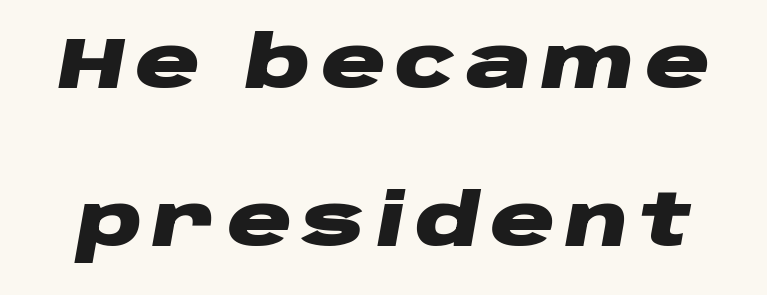
Q: Is the text bold? A: Yes.
Q: Is the text italic (slanted)? A: Yes, it leans right by about 10 degrees.
Q: Is the text underlined? A: No.
Q: Is the spacing between lines tight, normal or loose? A: Loose.
Q: Width (condensed, normal, or wide)? A: Wide.
Q: Stroke contrast? A: Low.
Q: x-height? A: Large.
Q: Monospaced? A: No.
